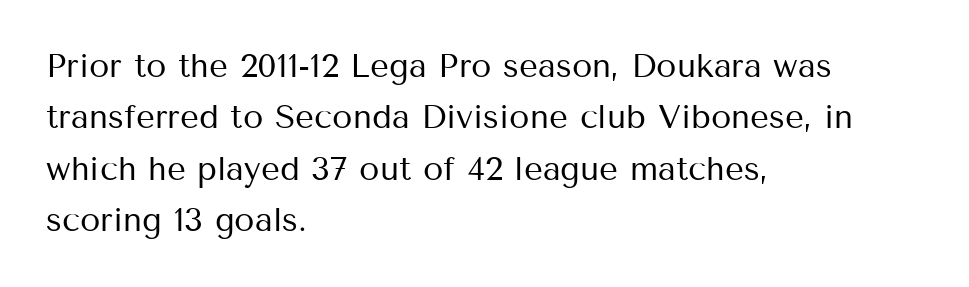
Nothing unusual about the tracking: characters are spaced as the font intends. Which margin do the lines hug? The left one — the right edge is uneven. Character widths vary here, with narrow letters taking less room than wide ones. The characters are drawn with everyday or finer stroke widths. Descenders are the only things crossing below the line. This is sans-serif lettering, the kind often seen on screens and signage.
